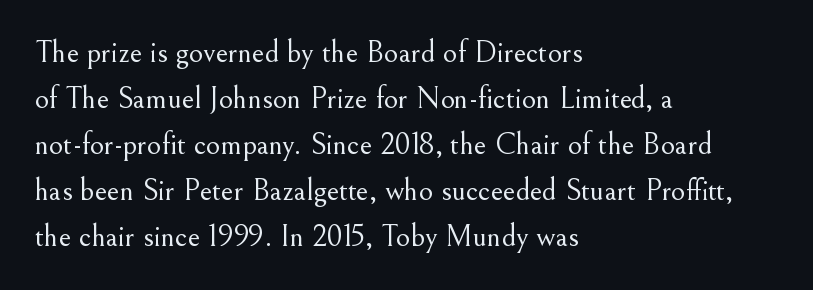
How are the letters spaced? Ordinarily, with no added tracking. A typesetter would call this proportional, since set widths differ per character. Compared with a centered layout, this one pins lines to the left instead. The block of text has a typical density, with ordinary space between rows. Ascenders rise straight up at ninety degrees. These lines are composed in type with serifs.
